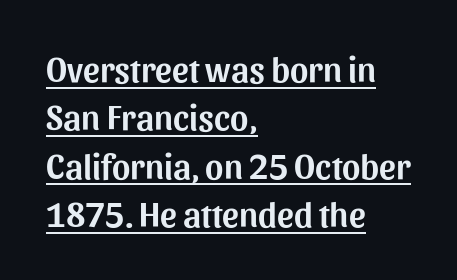
{"serif": "no", "italic": "no", "width": "normal", "stroke_contrast": "medium", "x_height": "medium", "monospaced": "no", "underline": "yes", "align": "left", "line_spacing": "normal", "line_spacing_ratio": 1.38, "letter_spacing": "normal", "letter_spacing_em": 0.0, "glyph_px": 35}
